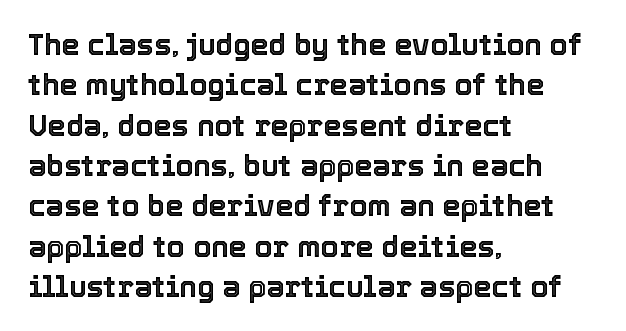
{"italic": "no", "width": "normal", "x_height": "medium", "monospaced": "no", "underline": "no", "align": "left", "line_spacing": "normal", "line_spacing_ratio": 1.39, "letter_spacing": "normal", "letter_spacing_em": 0.0, "glyph_px": 29}
